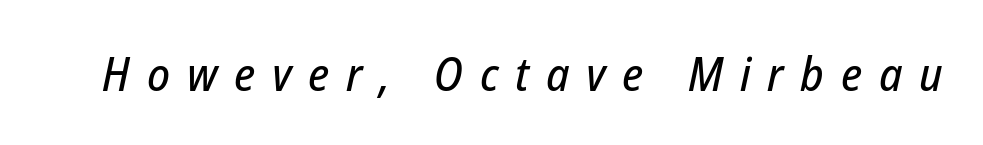
{"italic": "yes", "lean": "right", "slant_degrees": 12, "width": "condensed", "stroke_contrast": "low", "x_height": "medium", "monospaced": "no", "underline": "no", "letter_spacing": "wide", "letter_spacing_em": 0.36, "glyph_px": 47}
